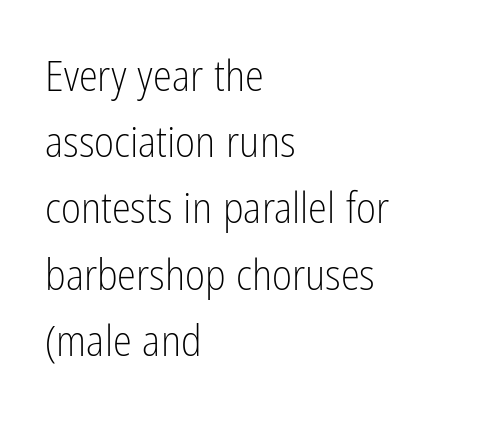
Q: Is the text bold? A: No.
Q: Is the text italic (slanted)? A: No, it is upright.
Q: Is the typeface a serif or a sans-serif typeface? A: Sans-serif.
Q: Is the text underlined? A: No.
Q: How is the paragraph aligned? A: Left-aligned.
Q: Is the spacing between letters normal or unusually wide? A: Normal.
Q: Is the spacing between lines tight, normal or loose? A: Normal.
Q: Width (condensed, normal, or wide)? A: Condensed.
Q: Stroke contrast? A: Low.
Q: x-height? A: Medium.
Q: Monospaced? A: No.
